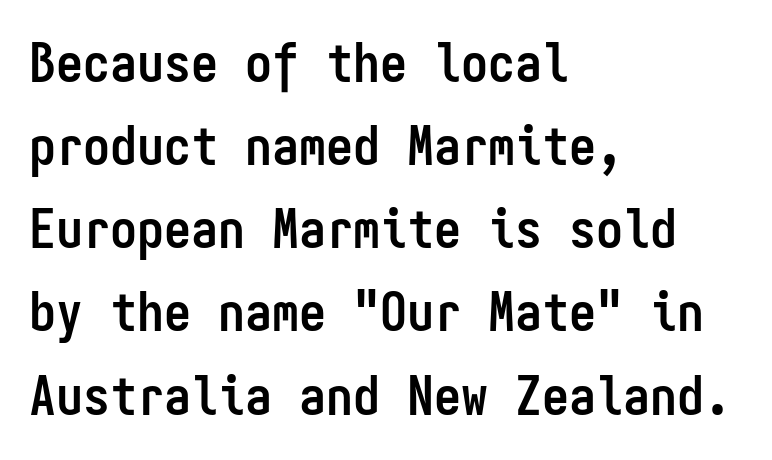
Note: no serifs on the glyphs. The letters march in equal steps, a hallmark of fixed-pitch type. The vertical gap from one line to the next is medium. Students, this is bold: see how much ink each stroke carries. The lines are quadded left.
